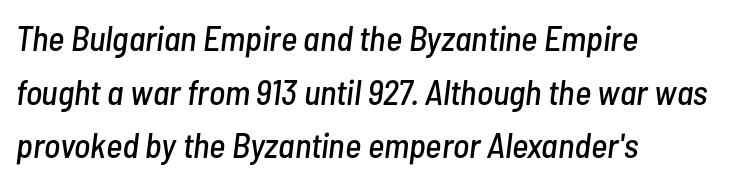
One-word summary of the alignment: left. Varying glyph widths throughout — classic text-font behaviour. The lines sit at an ordinary, default distance from one another. The axis of the letterforms is tilted away from vertical. The specimen omits any rule beneath the text block's lines. Default kerning and tracking; the words read as compact shapes.
